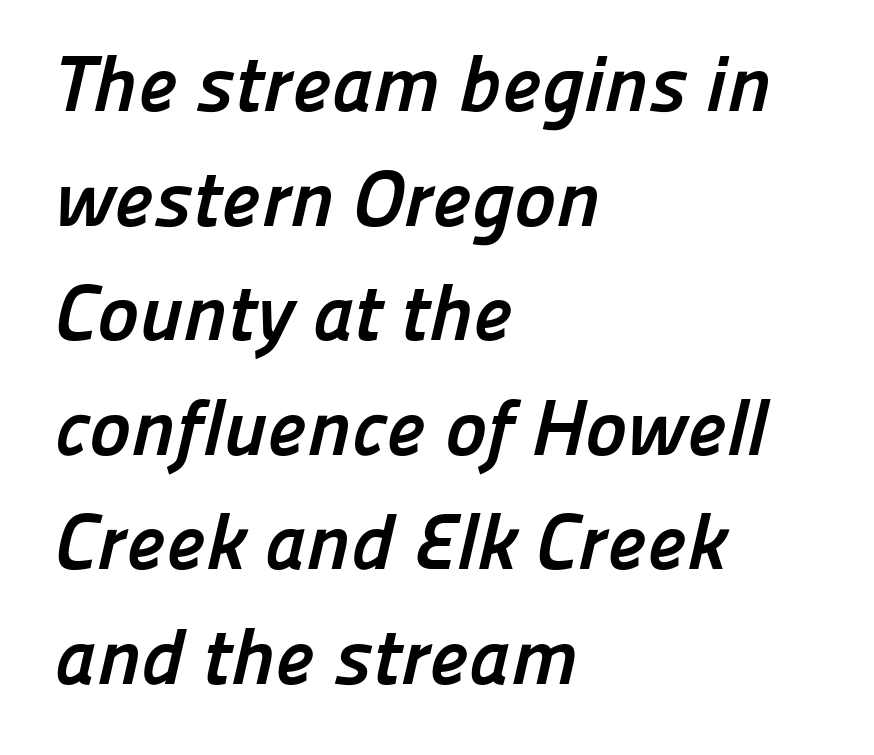
The space beneath each line is pristine and unruled. Tracking here is standard; glyphs follow each other at the usual distance. A typesetter would call this proportional, since set widths differ per character. Grotesque or geometric, the face here clearly has no serifs. Leftover space on each line is placed entirely after the last word. Baseline-to-baseline distance is the conventional proportion of letter height.
